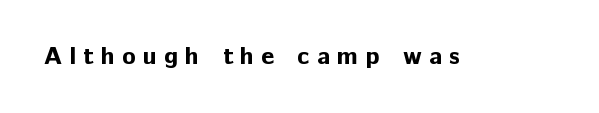
Q: Is the text bold? A: Yes.
Q: Is the text italic (slanted)? A: No, it is upright.
Q: Is the text underlined? A: No.
Q: Is the spacing between letters normal or unusually wide? A: Unusually wide.
